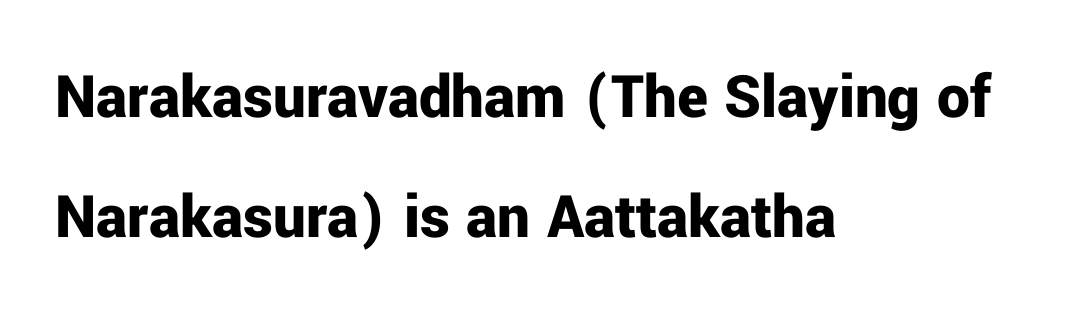
The image shows 65 px bold sans-serif type, upright; set left-aligned, line spacing 1.85x, normal letter spacing, not underlined; low stroke contrast and a medium x-height.
